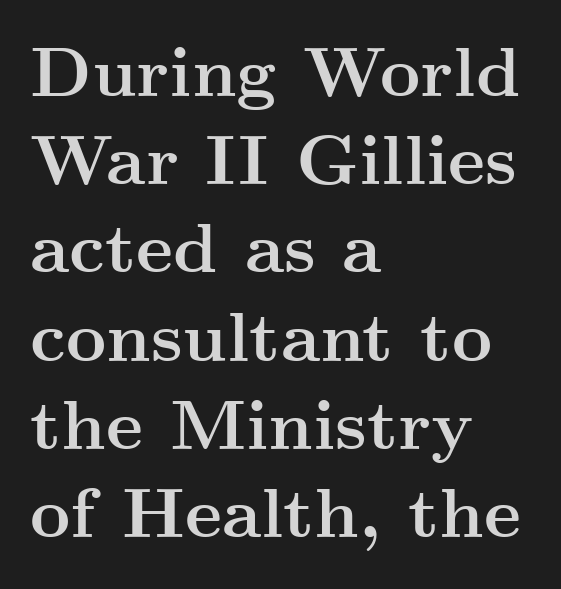
Q: Is the text bold? A: Yes.
Q: Is the text italic (slanted)? A: No, it is upright.
Q: Is the typeface a serif or a sans-serif typeface? A: Serif.
Q: Is the text underlined? A: No.
Q: How is the paragraph aligned? A: Left-aligned.
Q: Is the spacing between letters normal or unusually wide? A: Normal.
Q: Is the spacing between lines tight, normal or loose? A: Normal.
Q: Width (condensed, normal, or wide)? A: Wide.
Q: Stroke contrast? A: Medium.
Q: x-height? A: Small.
Q: Monospaced? A: No.
